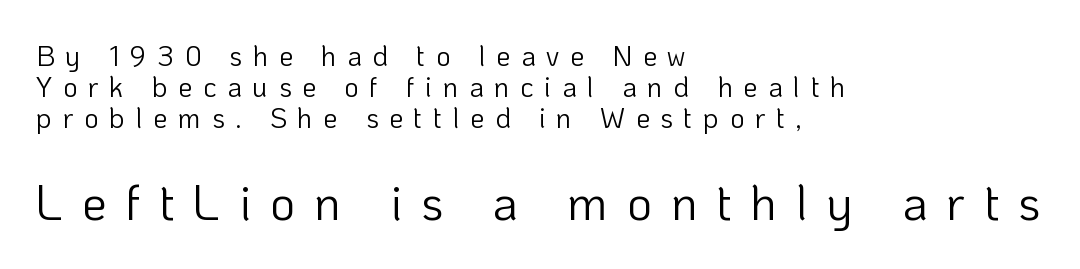
Q: Is the text bold? A: No.
Q: Is the text italic (slanted)? A: No, it is upright.
Q: Is the typeface a serif or a sans-serif typeface? A: Sans-serif.
Q: Is the text underlined? A: No.
Q: How is the paragraph aligned? A: Left-aligned.
Q: Is the spacing between letters normal or unusually wide? A: Unusually wide.
Q: Is the spacing between lines tight, normal or loose? A: Tight.
Q: Which block of text is set in a larger size, the first (top) or the second (bottom)? A: The second (bottom) one.
Q: Width (condensed, normal, or wide)? A: Normal.
Q: Stroke contrast? A: Low.
Q: x-height? A: Medium.
Q: Monospaced? A: No.
